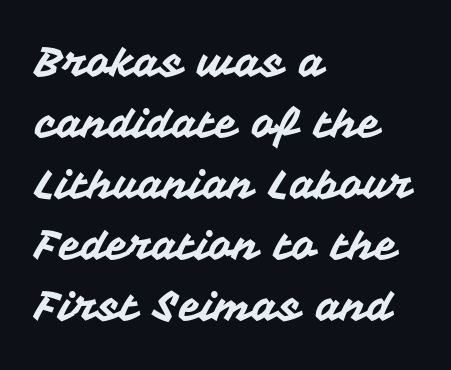
Q: Is the text italic (slanted)? A: Yes.
Q: Is the typeface a serif or a sans-serif typeface? A: Sans-serif.
Q: Is the text underlined? A: No.
Q: How is the paragraph aligned? A: Left-aligned.
Q: Is the spacing between letters normal or unusually wide? A: Normal.
Q: Is the spacing between lines tight, normal or loose? A: Normal.
Q: Width (condensed, normal, or wide)? A: Normal.
Q: Stroke contrast? A: Medium.
Q: x-height? A: Medium.
Q: Monospaced? A: No.
